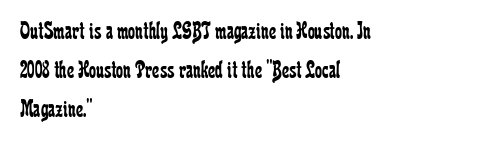
The image shows 25 px text type, upright; set left-aligned, normal line spacing (1.57x), normal letter spacing, not underlined.
